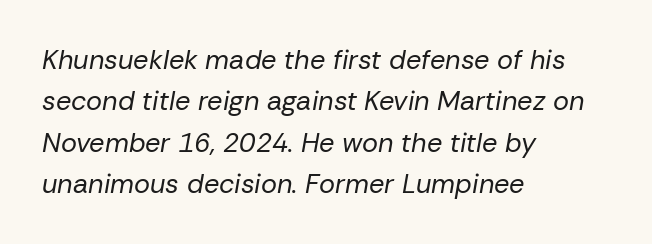
Q: Is the text bold? A: No.
Q: Is the text italic (slanted)? A: Yes, it leans right by about 10 degrees.
Q: Is the text underlined? A: No.
Q: How is the paragraph aligned? A: Left-aligned.
Q: Is the spacing between letters normal or unusually wide? A: Normal.
Q: Is the spacing between lines tight, normal or loose? A: Normal.
